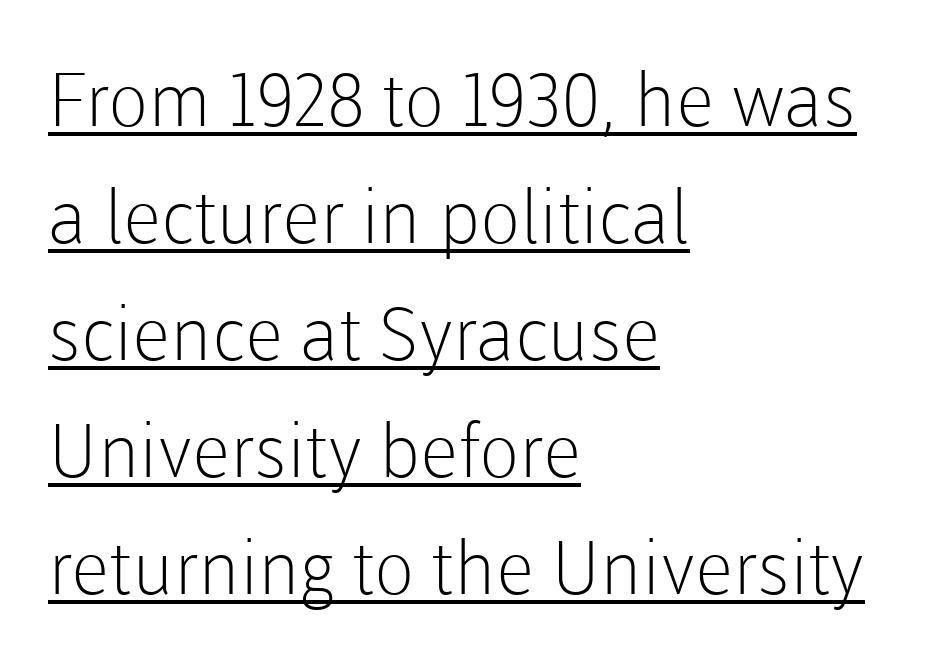
The image shows 74 px light sans-serif type, upright; set left-aligned, normal line spacing (1.58x), normal letter spacing, underlined; low stroke contrast and a medium x-height.
